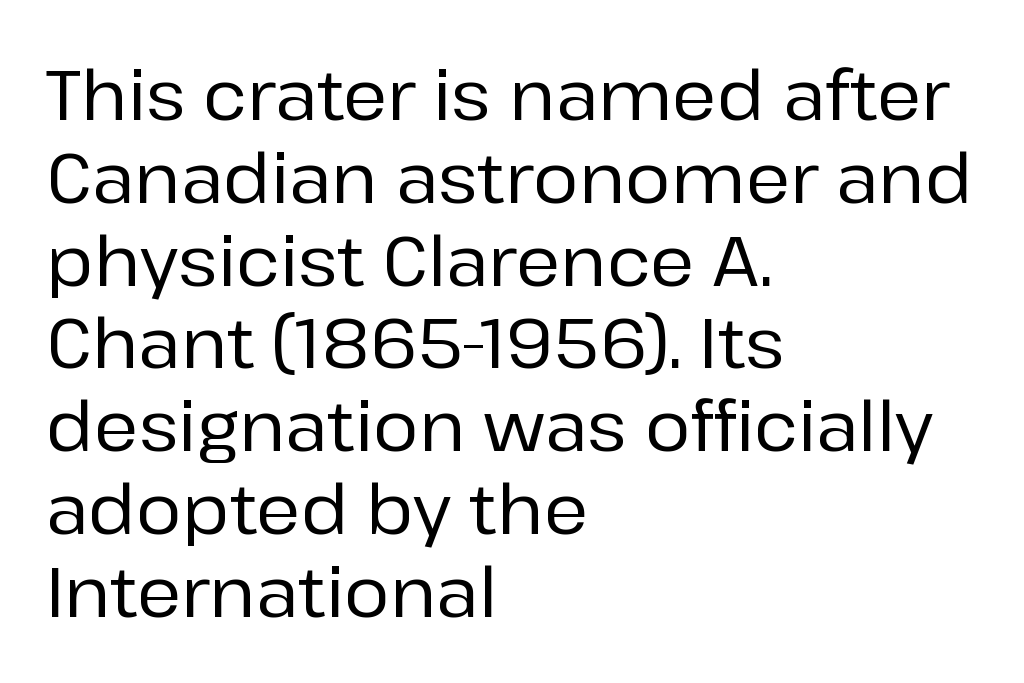
Underlining? Definitely not there. Characters follow at the spacing the type designer built in. Upright lettering throughout. The rendering shows plain stroke endings on the letterforms — a sans-serif design. Every row of glyphs begins at an identical x-position on the left. You could not count columns in this text — the font is proportionally spaced.
